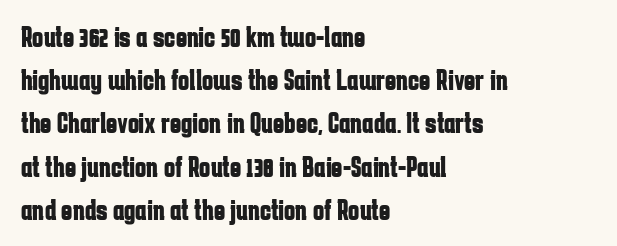
{"serif": "no", "italic": "no", "bold": "yes", "weight": "bold", "width": "condensed", "stroke_contrast": "low", "x_height": "medium", "monospaced": "no", "underline": "no", "align": "left", "line_spacing": "normal", "line_spacing_ratio": 1.44, "letter_spacing": "normal", "letter_spacing_em": 0.0, "glyph_px": 30}
